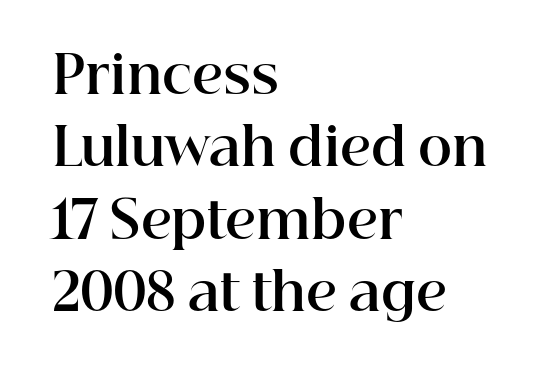
Q: Is the text bold? A: Yes.
Q: Is the text italic (slanted)? A: No, it is upright.
Q: Is the typeface a serif or a sans-serif typeface? A: Serif.
Q: Is the text underlined? A: No.
Q: How is the paragraph aligned? A: Left-aligned.
Q: Is the spacing between letters normal or unusually wide? A: Normal.
Q: Is the spacing between lines tight, normal or loose? A: Normal.
Q: Width (condensed, normal, or wide)? A: Normal.
Q: Stroke contrast? A: High.
Q: x-height? A: Medium.
Q: Monospaced? A: No.
